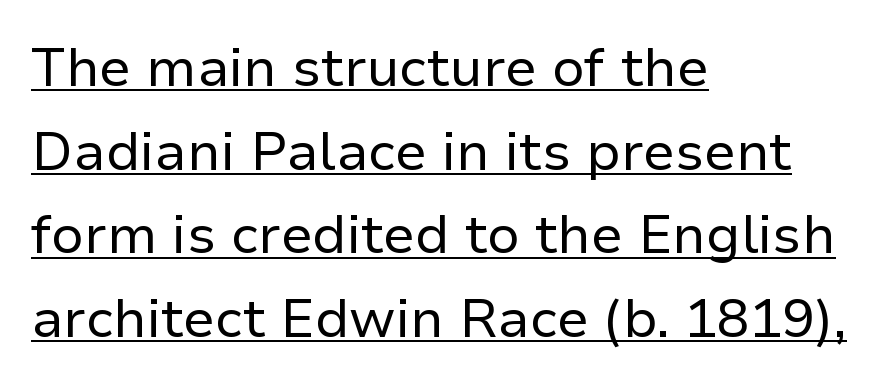
{"serif": "no", "italic": "no", "bold": "no", "weight": "regular", "width": "normal", "stroke_contrast": "low", "x_height": "medium", "monospaced": "no", "underline": "yes", "align": "left", "line_spacing": "normal", "line_spacing_ratio": 1.55, "letter_spacing": "normal", "letter_spacing_em": 0.0, "glyph_px": 54}
